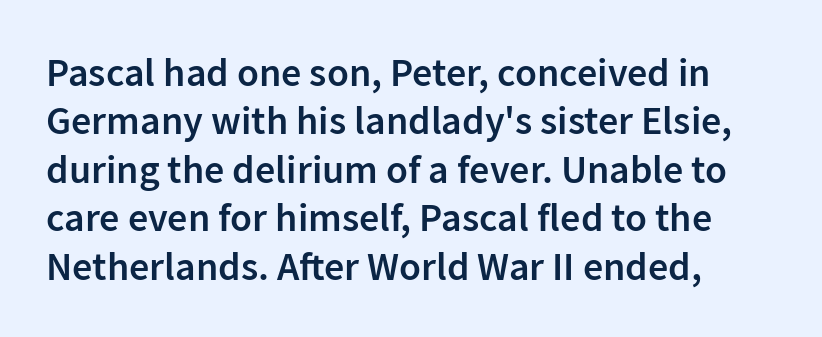
Q: Is the text bold? A: Semi-bold.
Q: Is the text italic (slanted)? A: No, it is upright.
Q: Is the typeface a serif or a sans-serif typeface? A: Sans-serif.
Q: Is the text underlined? A: No.
Q: How is the paragraph aligned? A: Left-aligned.
Q: Is the spacing between letters normal or unusually wide? A: Normal.
Q: Width (condensed, normal, or wide)? A: Normal.
Q: Stroke contrast? A: Low.
Q: x-height? A: Medium.
Q: Monospaced? A: No.
